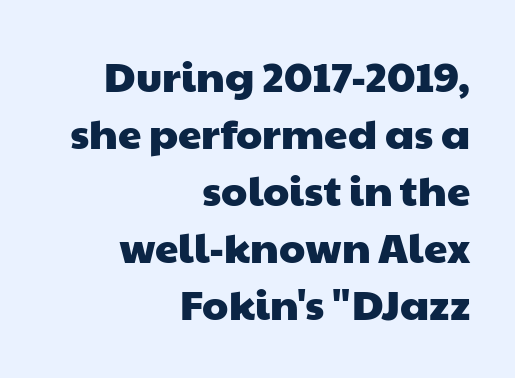
{"serif": "no", "width": "wide", "stroke_contrast": "low", "x_height": "medium", "monospaced": "no", "underline": "no", "align": "right", "line_spacing": "normal", "line_spacing_ratio": 1.36, "letter_spacing": "normal", "letter_spacing_em": 0.0, "glyph_px": 42}
